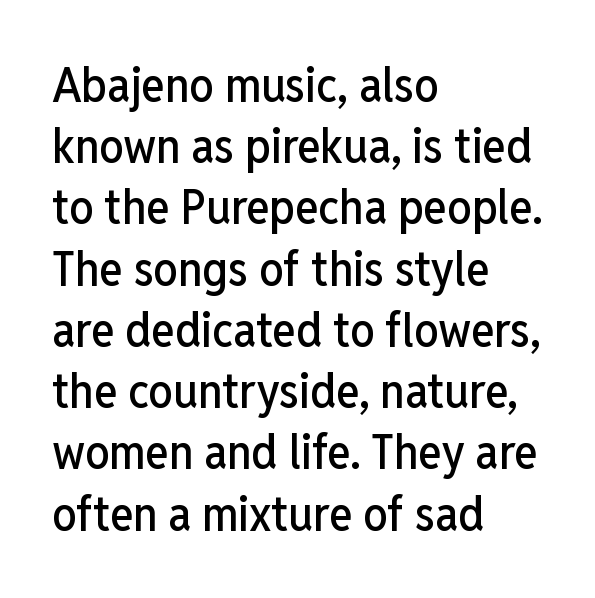
{"serif": "no", "italic": "no", "width": "condensed", "stroke_contrast": "low", "x_height": "medium", "monospaced": "no", "underline": "no", "align": "left", "line_spacing": "normal", "line_spacing_ratio": 1.25, "letter_spacing": "normal", "letter_spacing_em": 0.0, "glyph_px": 49}
